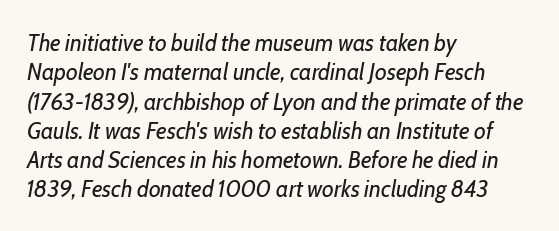
{"italic": "yes", "lean": "right", "slant_degrees": 10, "bold": "no", "underline": "no", "align": "left", "line_spacing_ratio": 1.22, "letter_spacing": "normal", "letter_spacing_em": 0.0, "glyph_px": 24}
